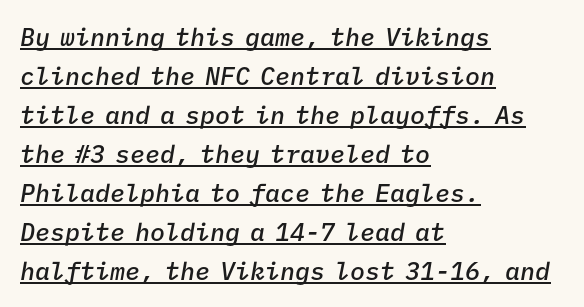
The image shows 25 px text type, italic (leaning right); set left-aligned, normal line spacing (1.56x), normal letter spacing, underlined.
